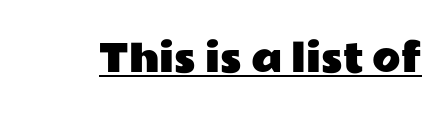
The image shows 37 px wide sans-serif type, upright; set normal letter spacing, underlined; low stroke contrast and a medium x-height.
